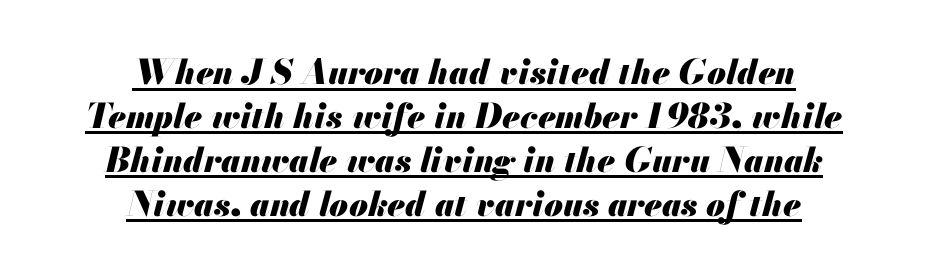
Q: Is the text bold? A: Yes.
Q: Is the text italic (slanted)? A: Yes, it leans right by about 13 degrees.
Q: Is the text underlined? A: Yes.
Q: How is the paragraph aligned? A: Centered.
Q: Is the spacing between letters normal or unusually wide? A: Normal.
Q: Is the spacing between lines tight, normal or loose? A: Normal.
Q: Width (condensed, normal, or wide)? A: Normal.
Q: Stroke contrast? A: Medium.
Q: x-height? A: Small.
Q: Monospaced? A: No.
